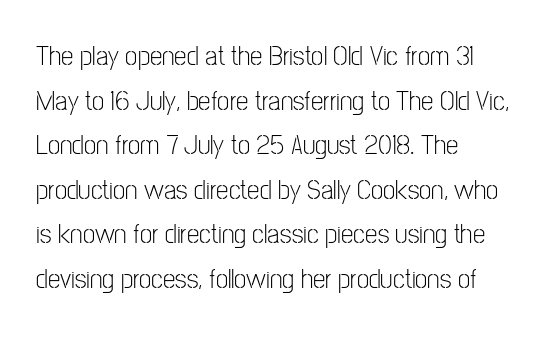
{"serif": "no", "italic": "no", "bold": "no", "weight": "light", "width": "condensed", "stroke_contrast": "low", "x_height": "medium", "monospaced": "no", "underline": "no", "align": "left", "line_spacing": "normal", "line_spacing_ratio": 1.59, "letter_spacing": "normal", "letter_spacing_em": 0.0, "glyph_px": 28}
